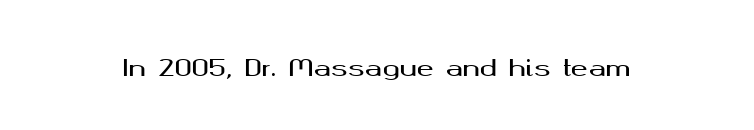
Each word holds together tightly as a unit, with standard inter-letter gaps. Posture: upright roman. The specimen omits any rule beneath the text block's lines.
